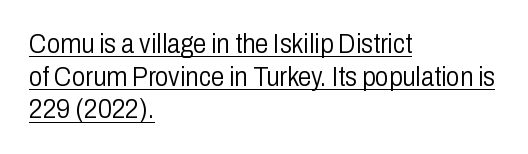
Q: Is the text bold? A: No.
Q: Is the text italic (slanted)? A: No, it is upright.
Q: Is the text underlined? A: Yes.
Q: How is the paragraph aligned? A: Left-aligned.
Q: Is the spacing between letters normal or unusually wide? A: Normal.
